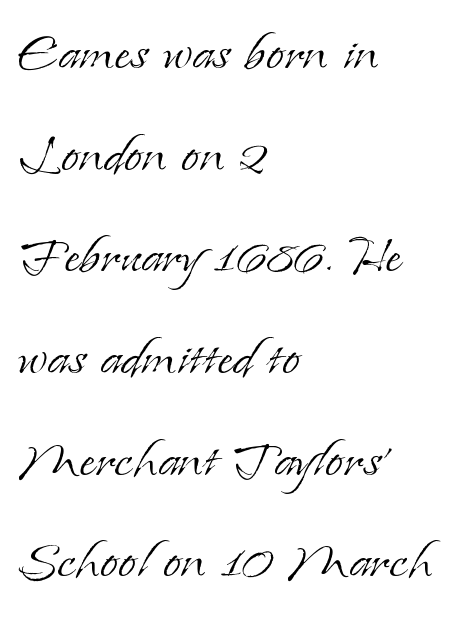
Q: Is the text bold? A: No.
Q: Is the text italic (slanted)? A: Yes.
Q: Is the typeface a serif or a sans-serif typeface? A: Serif.
Q: Is the text underlined? A: No.
Q: How is the paragraph aligned? A: Left-aligned.
Q: Is the spacing between letters normal or unusually wide? A: Normal.
Q: Is the spacing between lines tight, normal or loose? A: Normal.
Q: Width (condensed, normal, or wide)? A: Normal.
Q: Stroke contrast? A: Low.
Q: x-height? A: Small.
Q: Monospaced? A: No.
